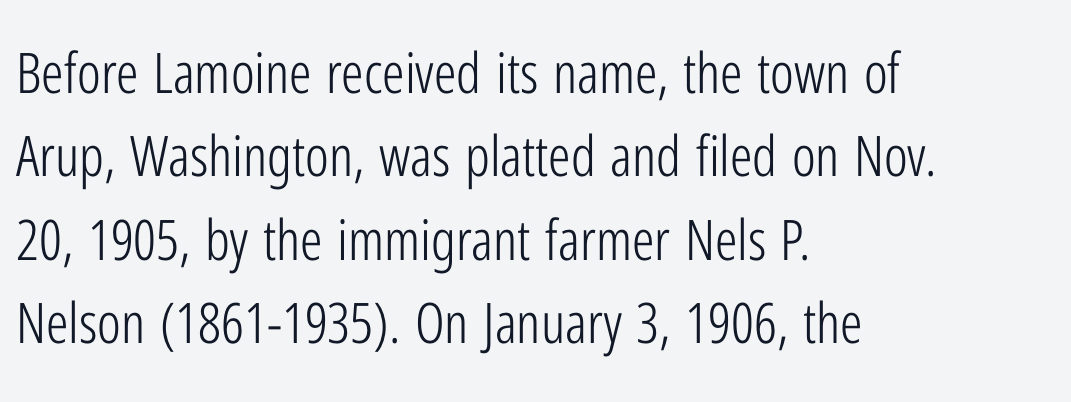
Honestly, the letter spacing is just normal — you wouldn't notice it. Designer's note — italics off, roman on. The designer left line spacing at the default. If you drew a ruler down the left edge, every line would touch it. On a weight scale, this lands at 450 or below. Stroke terminals: plain, sans-serif.
